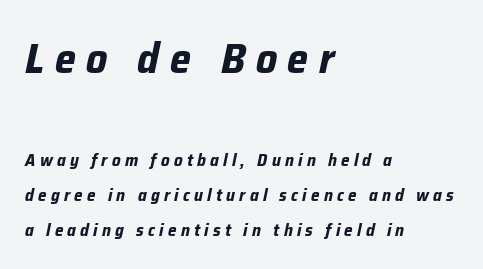
The letters are spread apart with noticeably loose tracking. Size hierarchy here favors the leading block over the trailing one. Look at the stroke-to-counter ratio: heavy, a bold. Spacing verdict: proportional, widths tailored to each character. Vertical spacing — loose.
